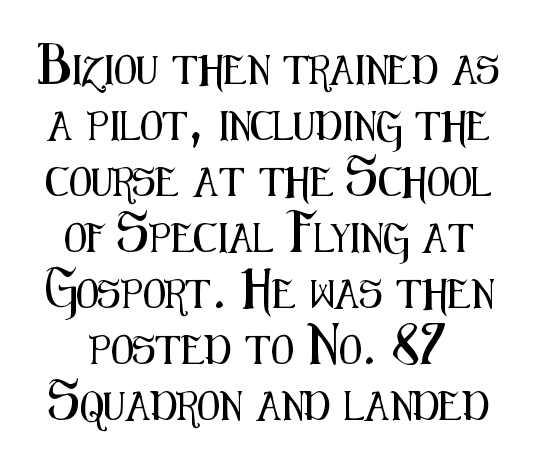
The image shows 29 px condensed type, upright; set loose line spacing (1.93x), normal letter spacing, not underlined; medium stroke contrast and a medium x-height.
